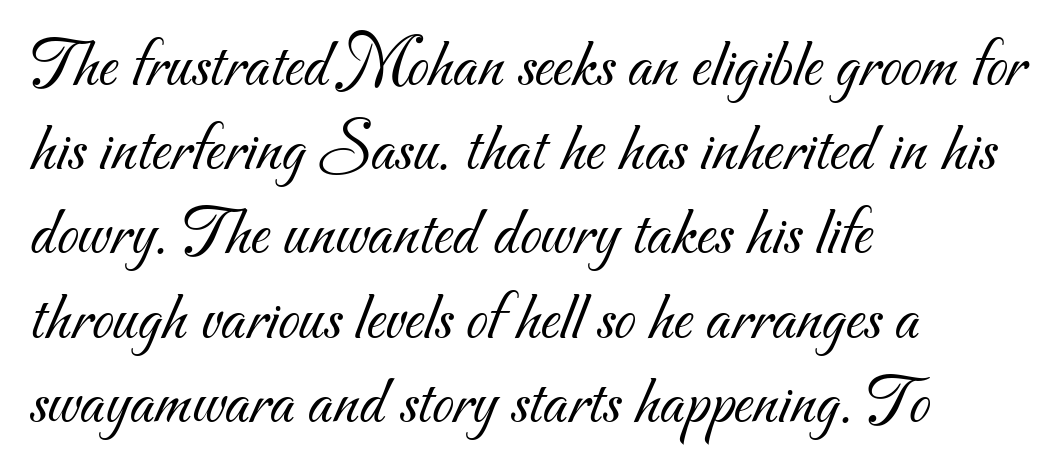
Q: Is the text bold? A: No.
Q: Is the typeface a serif or a sans-serif typeface? A: Sans-serif.
Q: Is the text underlined? A: No.
Q: How is the paragraph aligned? A: Left-aligned.
Q: Is the spacing between letters normal or unusually wide? A: Normal.
Q: Width (condensed, normal, or wide)? A: Normal.
Q: Stroke contrast? A: Medium.
Q: x-height? A: Small.
Q: Monospaced? A: No.
